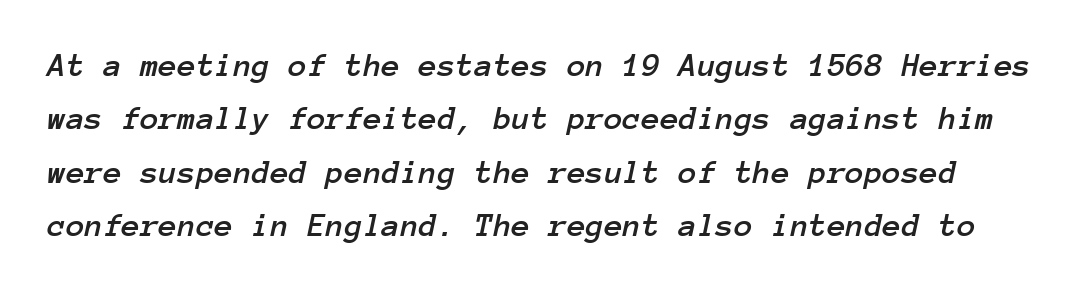
The text carries the slant typical of an italic or oblique font. Descenders hang freely into open space. You could count columns in this text — the font is strictly monospaced. What's the leading like? Ordinary, nothing unusual. The letterforms sit shoulder to shoulder at normal distance.
